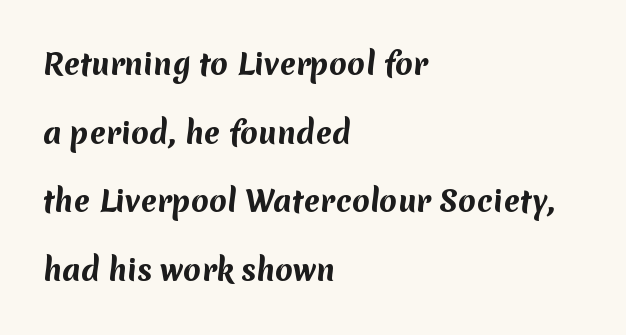
Bare-footed words on every line. The rag falls on the right side of this text block. Proportional: the letters do not fall into vertical columns. Stroke terminals: plain, sans-serif.
